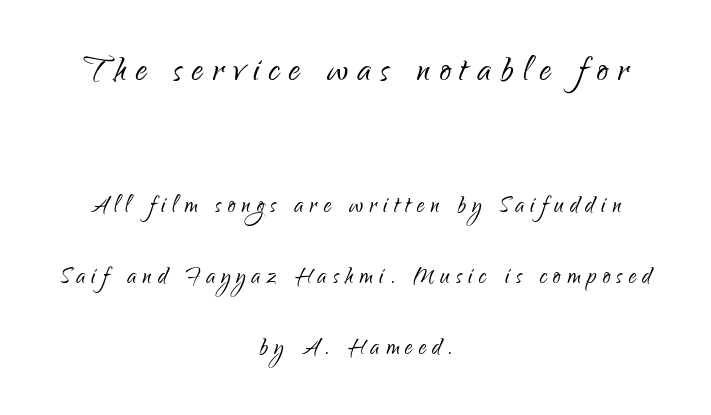
{"serif": "no", "bold": "no", "weight": "light", "width": "condensed", "stroke_contrast": "low", "x_height": "small", "monospaced": "no", "underline": "no", "align": "center", "line_spacing": "loose", "line_spacing_ratio": 2.37, "letter_spacing": "wide", "letter_spacing_em": 0.21, "larger_block": "first", "size_ratio": 1.5, "glyph_px": 45}
